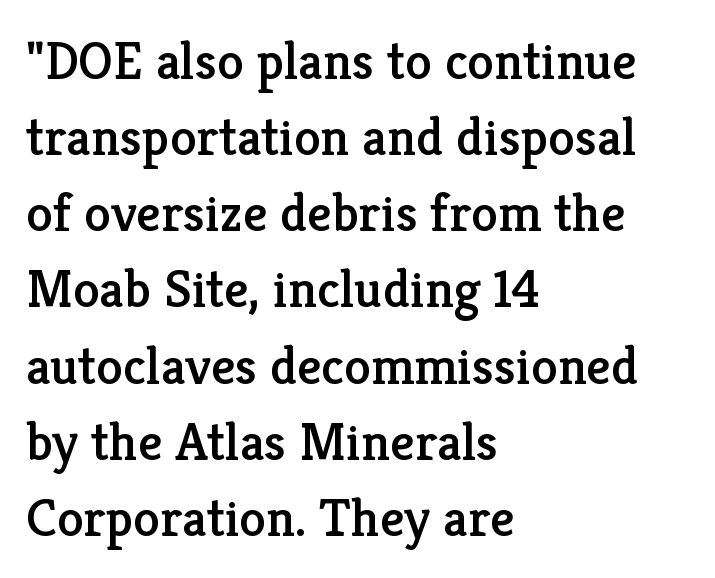
Q: Is the text italic (slanted)? A: No, it is upright.
Q: Is the typeface a serif or a sans-serif typeface? A: Serif.
Q: Is the text underlined? A: No.
Q: How is the paragraph aligned? A: Left-aligned.
Q: Is the spacing between letters normal or unusually wide? A: Normal.
Q: Is the spacing between lines tight, normal or loose? A: Normal.
Q: Width (condensed, normal, or wide)? A: Normal.
Q: Stroke contrast? A: Low.
Q: x-height? A: Medium.
Q: Monospaced? A: No.
